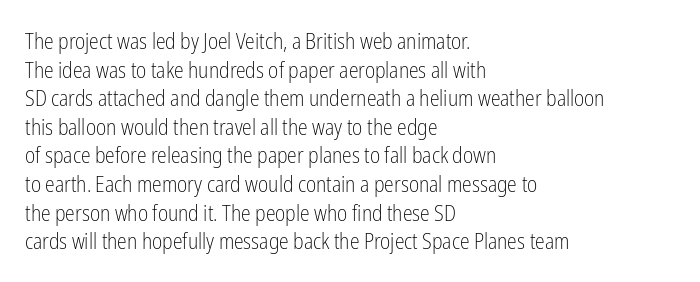
{"italic": "no", "bold": "no", "underline": "no", "align": "left", "line_spacing": "normal", "line_spacing_ratio": 1.3, "letter_spacing": "normal", "letter_spacing_em": 0.0, "glyph_px": 22}
